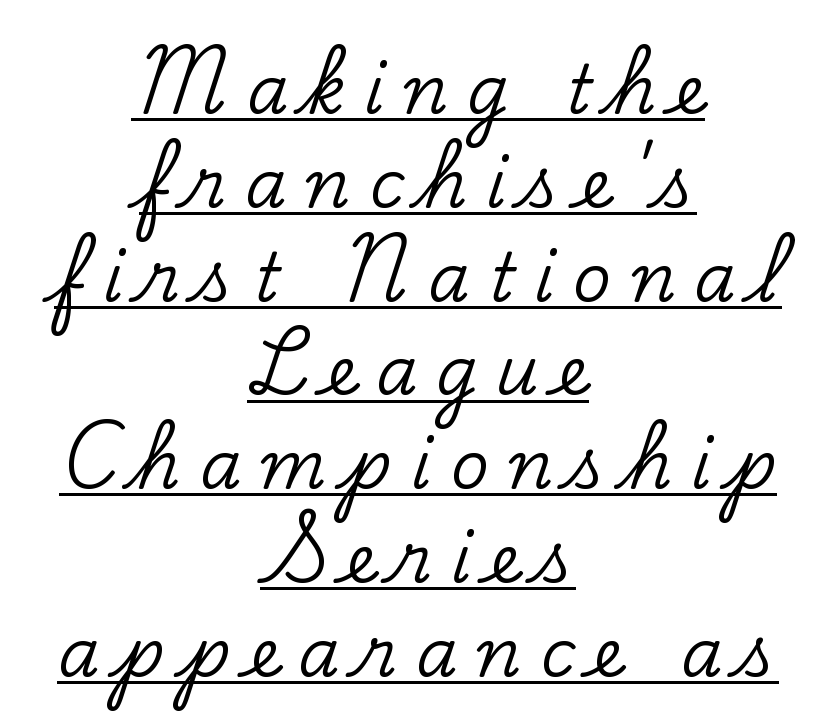
Q: Is the text italic (slanted)? A: Yes.
Q: Is the typeface a serif or a sans-serif typeface? A: Serif.
Q: Is the text underlined? A: Yes.
Q: How is the paragraph aligned? A: Centered.
Q: Is the spacing between letters normal or unusually wide? A: Unusually wide.
Q: Is the spacing between lines tight, normal or loose? A: Normal.
Q: Width (condensed, normal, or wide)? A: Normal.
Q: Stroke contrast? A: Low.
Q: x-height? A: Small.
Q: Monospaced? A: No.
